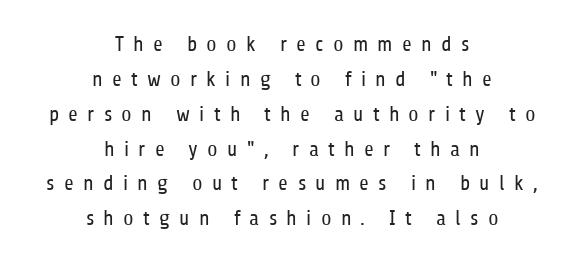
Q: Is the text bold? A: No.
Q: Is the text italic (slanted)? A: No, it is upright.
Q: Is the text underlined? A: No.
Q: How is the paragraph aligned? A: Centered.
Q: Is the spacing between letters normal or unusually wide? A: Unusually wide.
Q: Is the spacing between lines tight, normal or loose? A: Normal.
